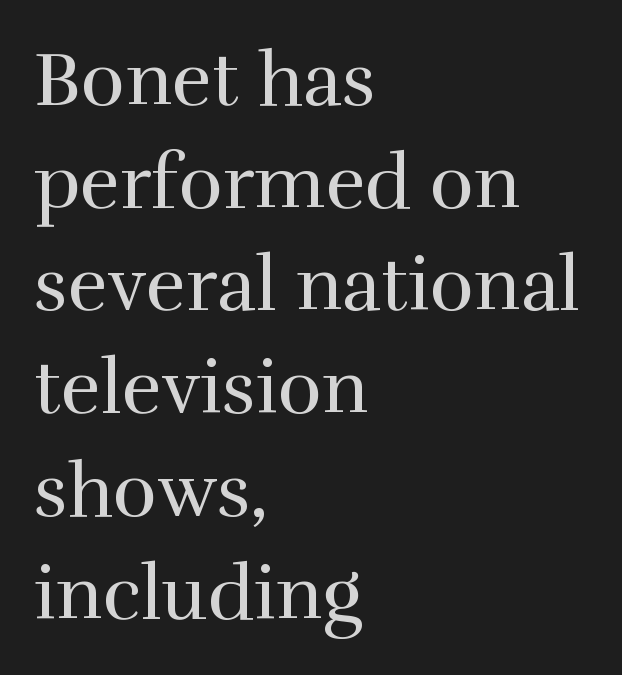
The image shows 75 px regular-weight serif type, upright; set left-aligned, normal line spacing (1.37x), normal letter spacing, not underlined; high stroke contrast and a medium x-height.
